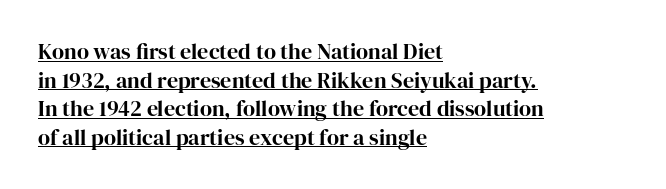
{"italic": "no", "underline": "yes", "align": "left", "line_spacing": "normal", "line_spacing_ratio": 1.3, "letter_spacing": "normal", "letter_spacing_em": 0.0, "glyph_px": 22}
